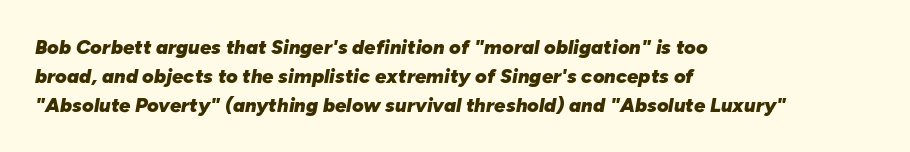
Horizontally, the lines are justified to the leading edge only. The typography opts for an oblique posture over an upright one. Set as a true bold cut, around the 700 mark. Letter spacing: default. Any mark beneath the type? The region is blank. The line-height multiplier appears to be the usual default.
